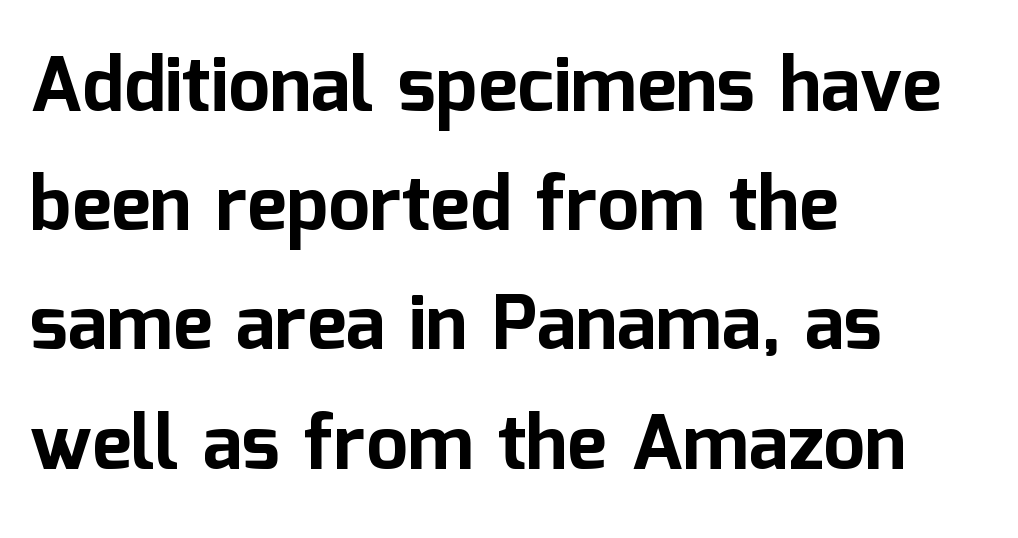
Regarding serifs, this sample does without them. Do the characters align in a grid? No, the font is proportional. The rendering uses a moderate line-height, typical for paragraphs. In terms of posture, this sample is upright.
